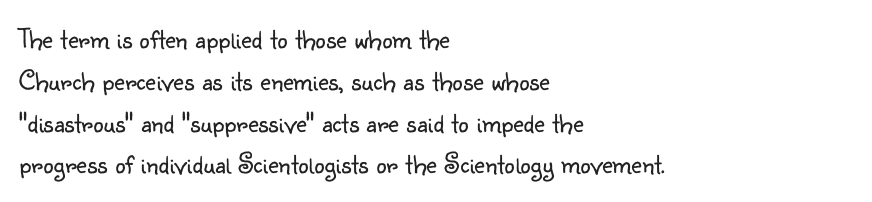
The image shows 29 px light sans-serif type, upright; set left-aligned, normal line spacing (1.44x), normal letter spacing, not underlined; low stroke contrast and a small x-height.
